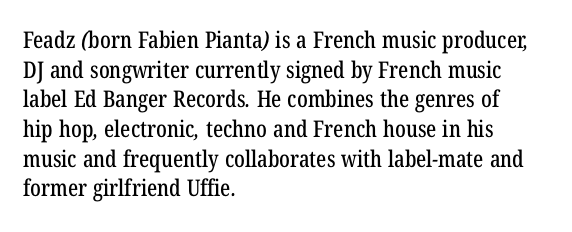
{"underline": "no", "align": "left", "line_spacing": "normal", "line_spacing_ratio": 1.29, "letter_spacing": "normal", "letter_spacing_em": 0.0, "glyph_px": 23}
